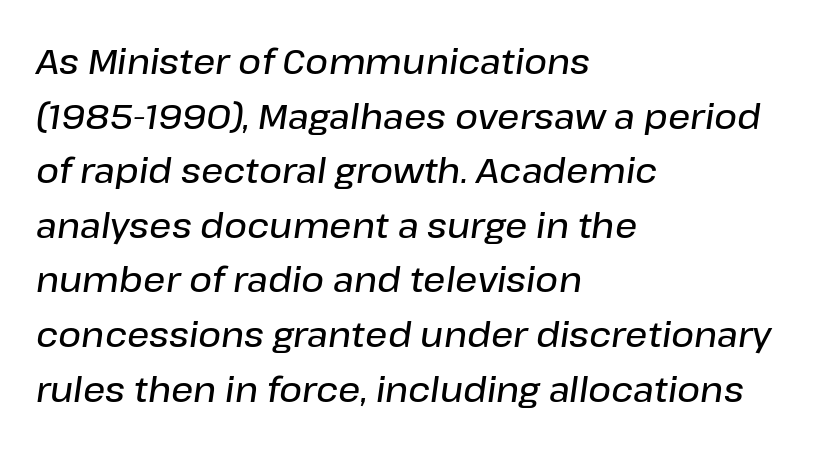
The letters sit at their default tracking, neither squeezed nor spread. Rows of type keep a routine distance in the vertical direction. Short and long lines alike share a common starting point at left. Varying glyph widths throughout — classic text-font behaviour.
